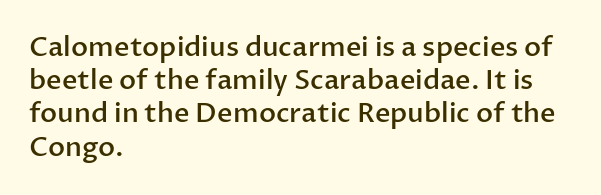
Q: Is the text bold? A: Semi-bold.
Q: Is the text italic (slanted)? A: No, it is upright.
Q: Is the text underlined? A: No.
Q: How is the paragraph aligned? A: Left-aligned.
Q: Is the spacing between letters normal or unusually wide? A: Normal.
